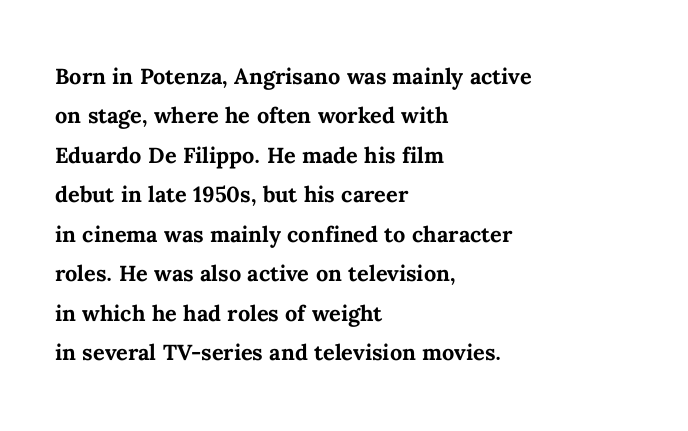
The image shows 29 px semibold type, upright; set left-aligned, normal line spacing (1.36x), normal letter spacing, not underlined; medium stroke contrast and a medium x-height.
